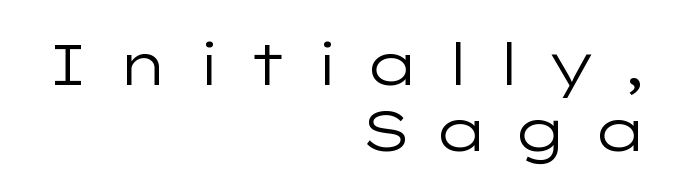
The image shows 58 px regular-weight, wide sans-serif type, upright; set right-aligned, tight line spacing (1.13x), unusually wide letter spacing (+0.39 em), not underlined; low stroke contrast and a medium x-height.
